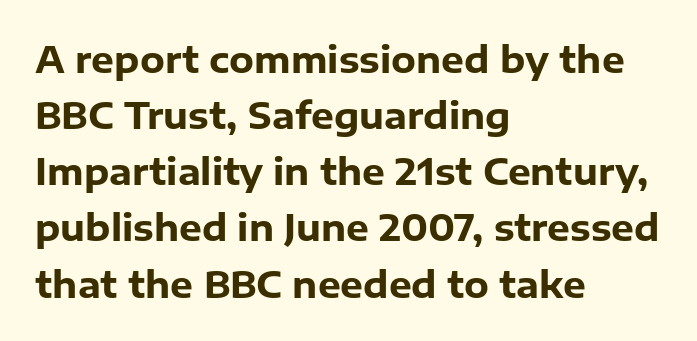
Q: Is the text bold? A: Yes.
Q: Is the text italic (slanted)? A: No, it is upright.
Q: Is the typeface a serif or a sans-serif typeface? A: Sans-serif.
Q: Is the text underlined? A: No.
Q: How is the paragraph aligned? A: Left-aligned.
Q: Is the spacing between letters normal or unusually wide? A: Normal.
Q: Is the spacing between lines tight, normal or loose? A: Normal.
Q: Width (condensed, normal, or wide)? A: Normal.
Q: Stroke contrast? A: Low.
Q: x-height? A: Medium.
Q: Monospaced? A: No.
